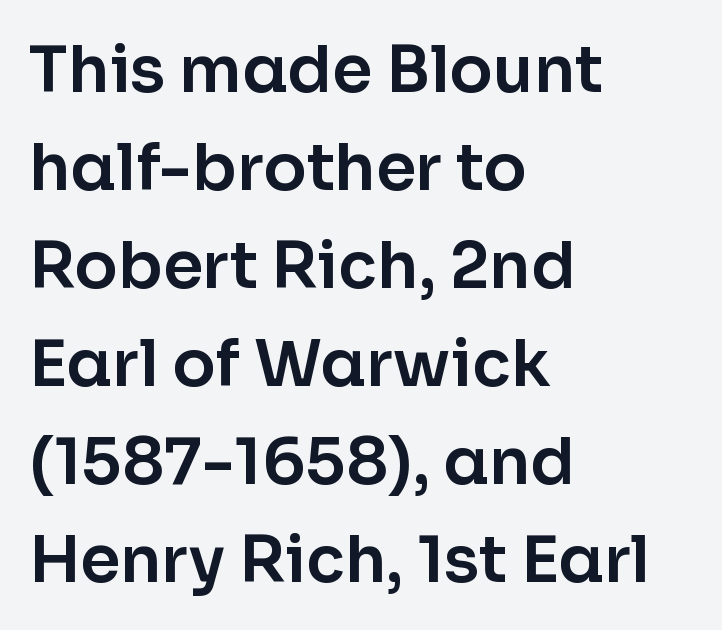
Underlining? Definitely not there. Tracking here is standard; glyphs follow each other at the usual distance. Each letter keeps its own natural width here, so spacing adapts to shape. Style check: upright.
